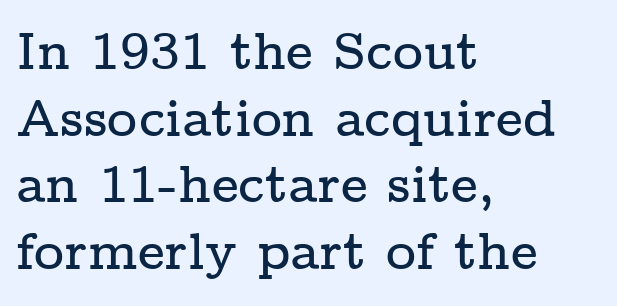
The image shows 52 px wide serif type, upright; set left-aligned, normal line spacing (1.28x), normal letter spacing, not underlined; low stroke contrast and a medium x-height.
